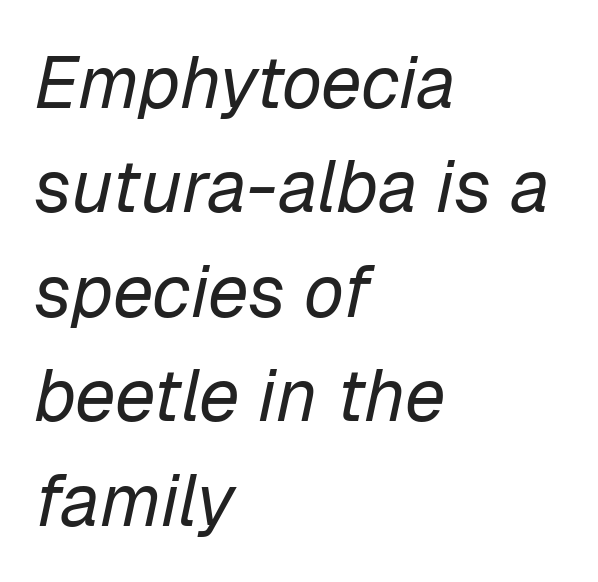
Q: Is the text bold? A: No.
Q: Is the text italic (slanted)? A: Yes, it leans right by about 12 degrees.
Q: Is the text underlined? A: No.
Q: How is the paragraph aligned? A: Left-aligned.
Q: Is the spacing between letters normal or unusually wide? A: Normal.
Q: Is the spacing between lines tight, normal or loose? A: Normal.
Q: Width (condensed, normal, or wide)? A: Normal.
Q: Stroke contrast? A: Low.
Q: x-height? A: Medium.
Q: Monospaced? A: No.
